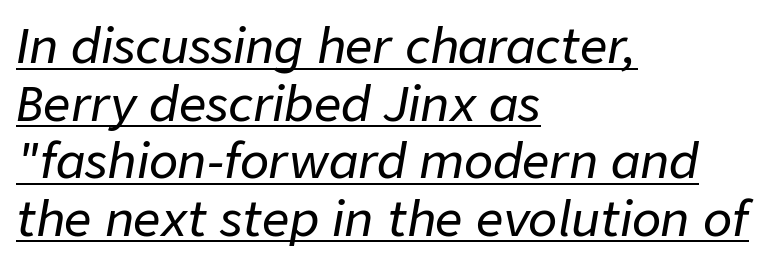
The image shows 48 px text type, italic (leaning right); set left-aligned, line spacing 1.2x, normal letter spacing, underlined; low stroke contrast and a medium x-height.
